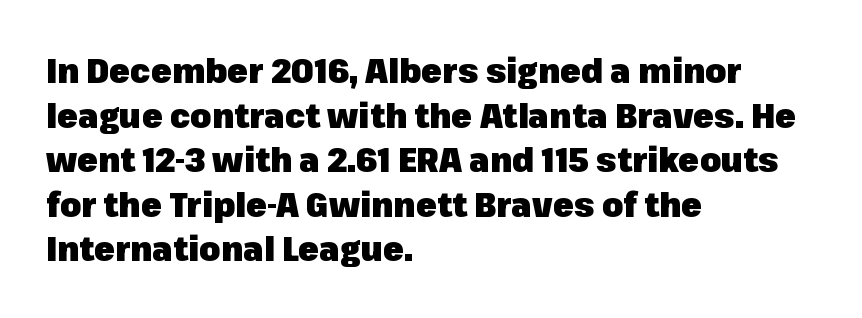
Inter-character spacing is left at the font's built-in metrics. Honestly, there is no underline to notice here at all. One glance says typical: line gaps are just what's usual. Posture: upright roman. Strokes here are thick enough to call this a true bold.
